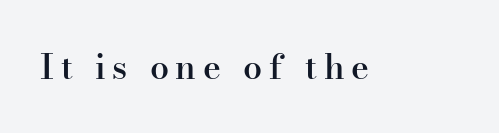
Q: Is the text bold? A: Semi-bold.
Q: Is the text italic (slanted)? A: No, it is upright.
Q: Is the typeface a serif or a sans-serif typeface? A: Serif.
Q: Is the text underlined? A: No.
Q: Is the spacing between letters normal or unusually wide? A: Unusually wide.
Q: Width (condensed, normal, or wide)? A: Normal.
Q: Stroke contrast? A: High.
Q: x-height? A: Small.
Q: Monospaced? A: No.
